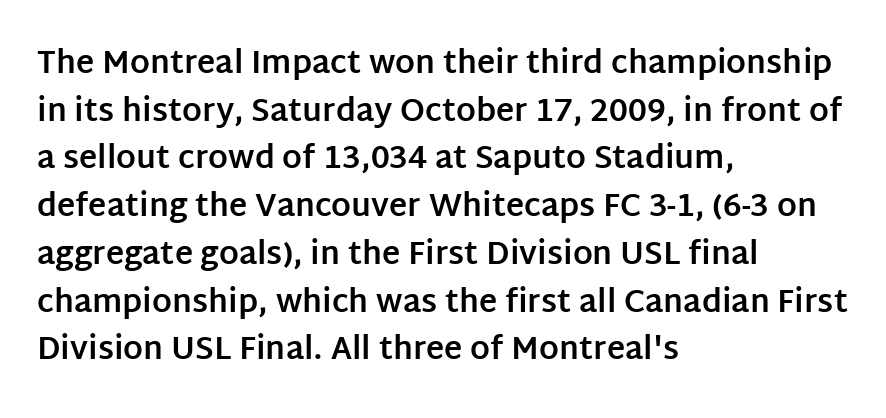
The image shows 31 px bold sans-serif type, upright; set left-aligned, normal line spacing (1.54x), normal letter spacing, not underlined; low stroke contrast and a large x-height.
